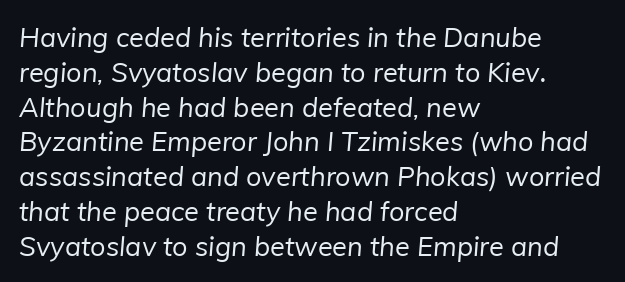
{"bold": "no", "underline": "no", "align": "left", "line_spacing": "normal", "line_spacing_ratio": 1.29, "letter_spacing": "normal", "letter_spacing_em": 0.0, "glyph_px": 27}
